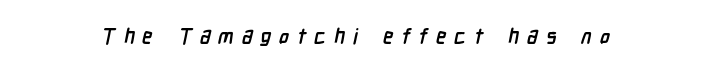
The tracking jumps out immediately: characters are airy and widely separated. Glance below the letters and you will spot only blank space. The strokes are fattened all the way to bold.
